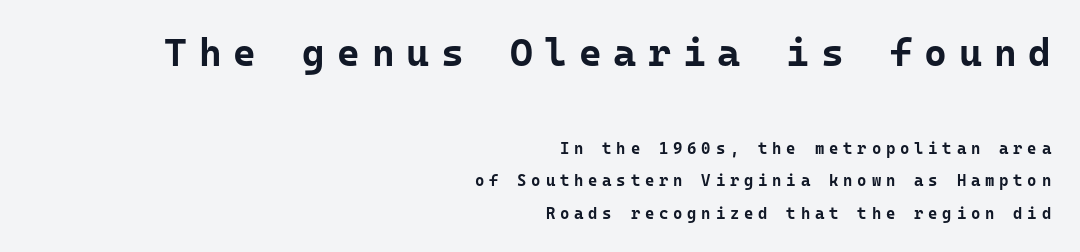
{"serif": "no", "italic": "no", "bold": "yes", "weight": "bold", "width": "normal", "stroke_contrast": "low", "x_height": "medium", "monospaced": "yes", "underline": "no", "align": "right", "line_spacing": "loose", "line_spacing_ratio": 2.02, "letter_spacing": "wide", "letter_spacing_em": 0.3, "larger_block": "first", "size_ratio": 2.44, "glyph_px": 39}
